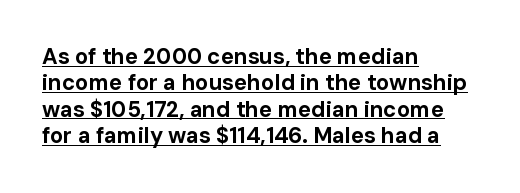
{"italic": "no", "bold": "yes", "underline": "yes", "align": "left", "line_spacing_ratio": 1.2, "letter_spacing": "normal", "letter_spacing_em": 0.0, "glyph_px": 22}
